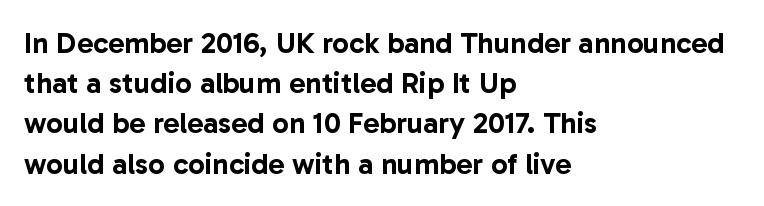
{"serif": "no", "italic": "no", "width": "normal", "stroke_contrast": "low", "x_height": "medium", "monospaced": "no", "underline": "no", "align": "left", "line_spacing": "normal", "line_spacing_ratio": 1.34, "letter_spacing": "normal", "letter_spacing_em": 0.0, "glyph_px": 30}
